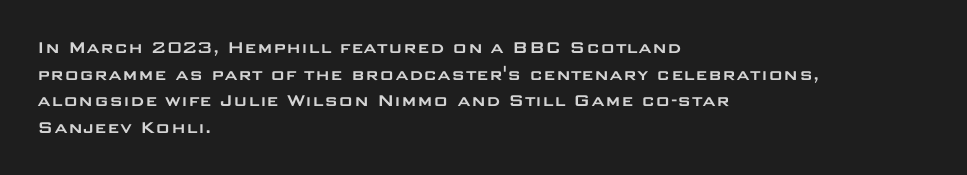
The image shows 20 px text type, upright; set left-aligned, normal line spacing (1.33x), normal letter spacing, not underlined.
